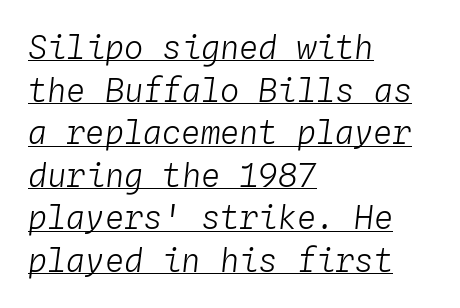
Q: Is the text bold? A: No.
Q: Is the text italic (slanted)? A: Yes, it leans right by about 4 degrees.
Q: Is the text underlined? A: Yes.
Q: How is the paragraph aligned? A: Left-aligned.
Q: Is the spacing between letters normal or unusually wide? A: Normal.
Q: Is the spacing between lines tight, normal or loose? A: Normal.
Q: Width (condensed, normal, or wide)? A: Normal.
Q: Stroke contrast? A: Low.
Q: x-height? A: Medium.
Q: Monospaced? A: Yes.
